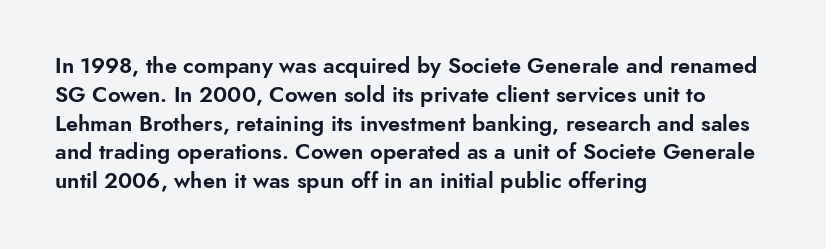
The image shows 22 px text type, upright; set left-aligned, normal line spacing (1.31x), normal letter spacing, not underlined.
